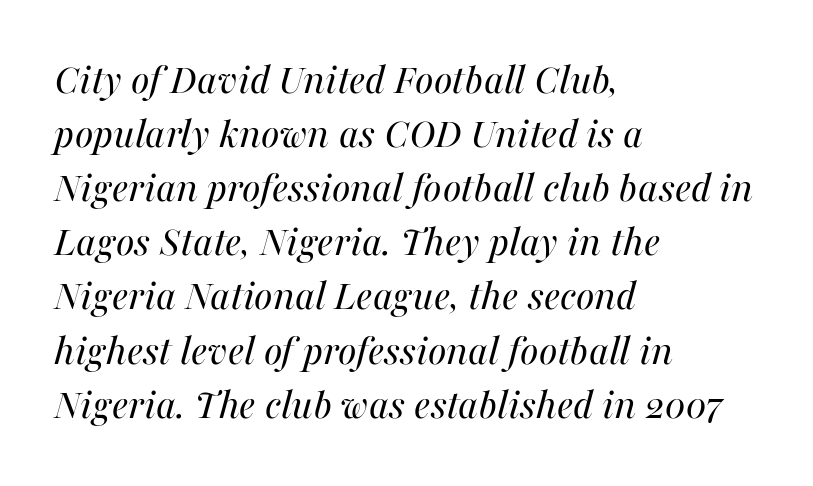
Character widths vary here, with narrow letters taking less room than wide ones. How are the letters spaced? Ordinarily, with no added tracking. Line beginnings align vertically; line endings do not. This is oblique type, the kind used for emphasis or titles. Any mark beneath the type? The region is blank. Is the stroke heavy? The answer is a plain regular-or-lighter.
